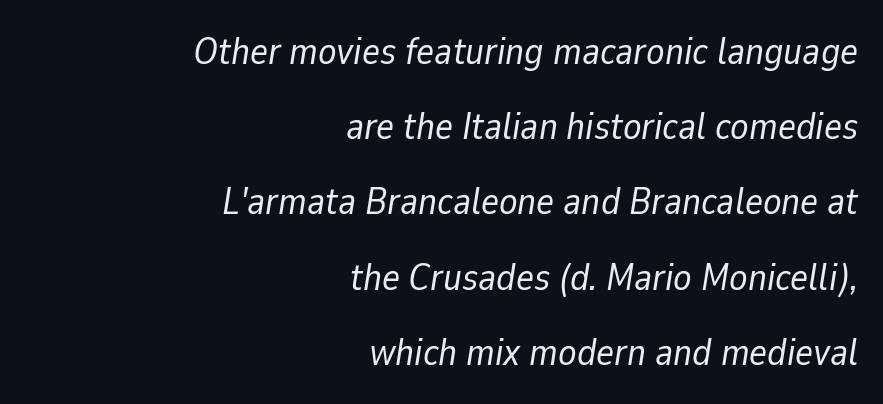
The image shows 38 px regular-weight type, italic (leaning right); set right-aligned, loose line spacing (1.98x), normal letter spacing, not underlined; low stroke contrast and a medium x-height.
